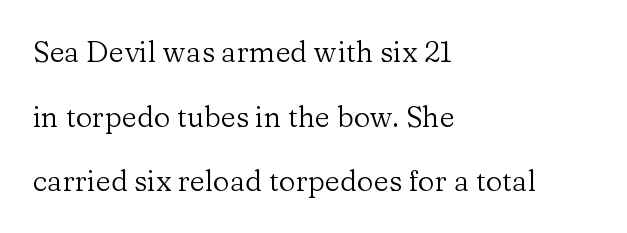
Q: Is the text bold? A: No.
Q: Is the text italic (slanted)? A: No, it is upright.
Q: Is the typeface a serif or a sans-serif typeface? A: Serif.
Q: Is the text underlined? A: No.
Q: How is the paragraph aligned? A: Left-aligned.
Q: Is the spacing between letters normal or unusually wide? A: Normal.
Q: Is the spacing between lines tight, normal or loose? A: Loose.
Q: Width (condensed, normal, or wide)? A: Normal.
Q: Stroke contrast? A: Low.
Q: x-height? A: Medium.
Q: Monospaced? A: No.
